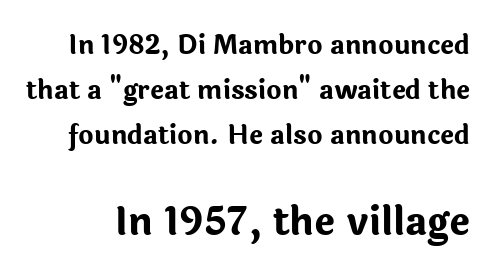
{"serif": "no", "italic": "no", "bold": "yes", "weight": "bold", "width": "normal", "stroke_contrast": "low", "x_height": "medium", "monospaced": "no", "underline": "no", "line_spacing_ratio": 1.74, "letter_spacing": "normal", "letter_spacing_em": 0.0, "larger_block": "second", "size_ratio": 1.5, "glyph_px": 39}
